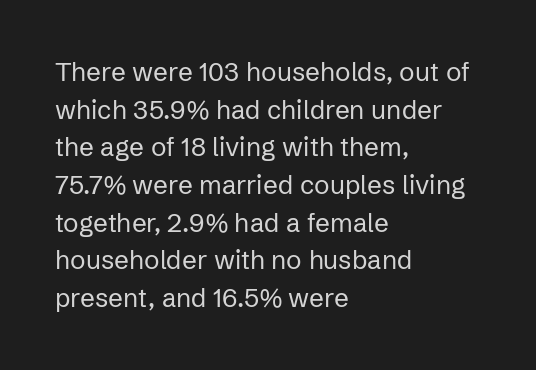
Q: Is the text bold? A: No.
Q: Is the text italic (slanted)? A: No, it is upright.
Q: Is the text underlined? A: No.
Q: How is the paragraph aligned? A: Left-aligned.
Q: Is the spacing between letters normal or unusually wide? A: Normal.
Q: Is the spacing between lines tight, normal or loose? A: Normal.
